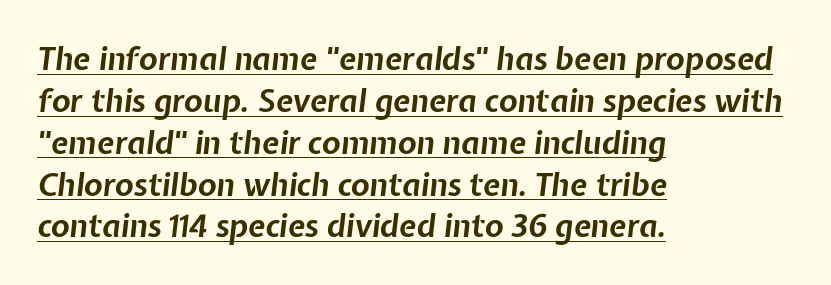
The image shows 31 px bold type, italic (leaning right); set left-aligned, normal line spacing (1.35x), normal letter spacing, underlined; low stroke contrast and a medium x-height.
